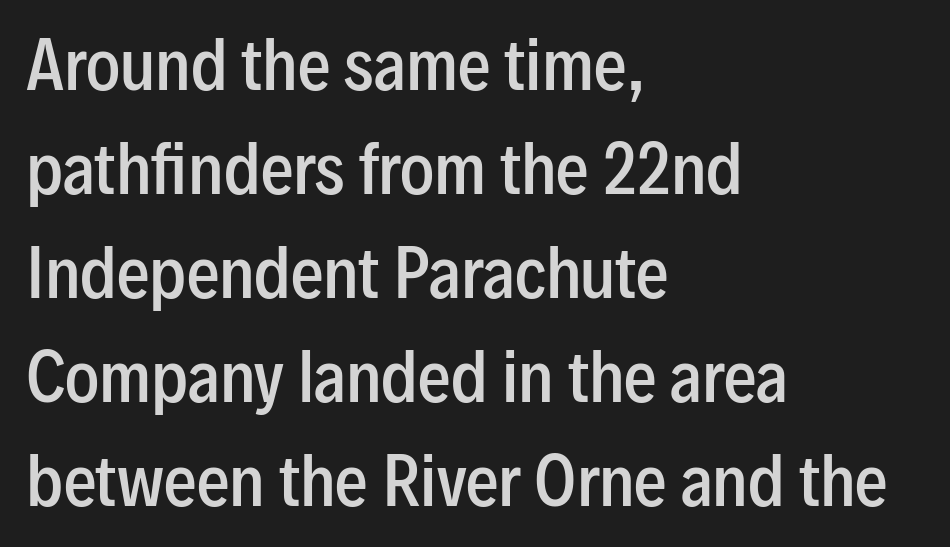
Q: Is the text bold? A: Semi-bold.
Q: Is the text italic (slanted)? A: No, it is upright.
Q: Is the typeface a serif or a sans-serif typeface? A: Sans-serif.
Q: Is the text underlined? A: No.
Q: How is the paragraph aligned? A: Left-aligned.
Q: Is the spacing between letters normal or unusually wide? A: Normal.
Q: Is the spacing between lines tight, normal or loose? A: Normal.
Q: Width (condensed, normal, or wide)? A: Condensed.
Q: Stroke contrast? A: Low.
Q: x-height? A: Medium.
Q: Monospaced? A: No.
